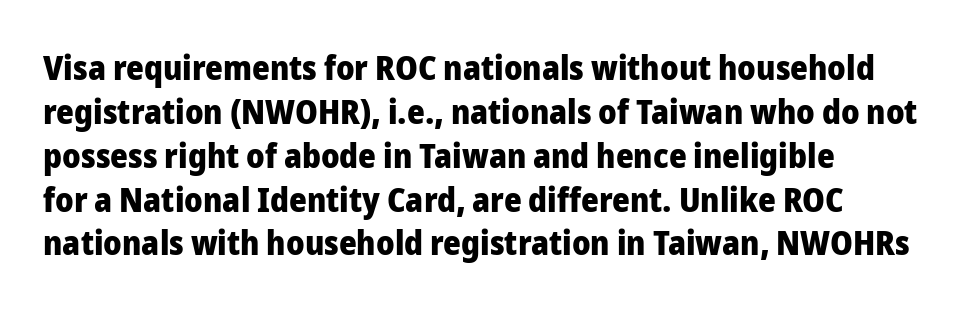
The image shows 34 px heavy sans-serif type, upright; set left-aligned, normal line spacing (1.29x), normal letter spacing, not underlined; low stroke contrast and a medium x-height.
